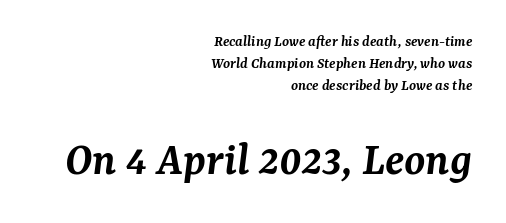
The image shows 48 px semibold serif type, italic (leaning right); set right-aligned, normal line spacing (1.39x), normal letter spacing, not underlined; the second (bottom) block is 3.0x larger; medium stroke contrast and a medium x-height.
